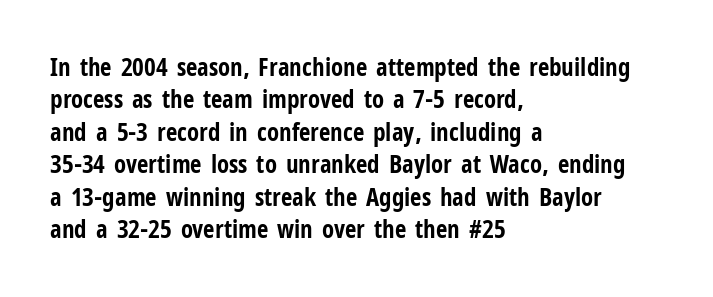
The image shows 25 px bold type, upright; set left-aligned, normal line spacing (1.3x), normal letter spacing, not underlined.
